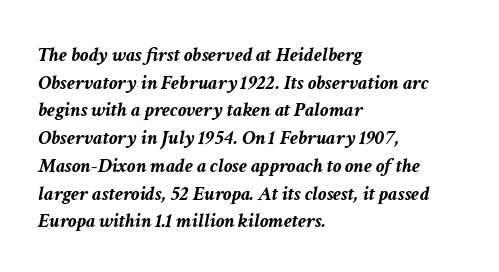
{"italic": "yes", "lean": "right", "slant_degrees": 11, "bold": "yes", "underline": "no", "align": "left", "line_spacing": "normal", "line_spacing_ratio": 1.32, "letter_spacing": "normal", "letter_spacing_em": 0.0, "glyph_px": 21}
